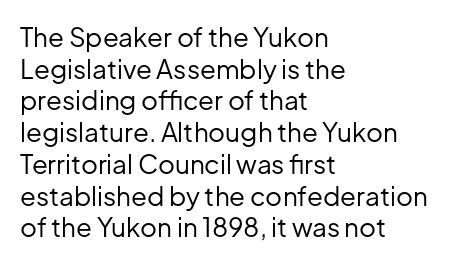
Q: Is the text bold? A: No.
Q: Is the text italic (slanted)? A: No, it is upright.
Q: Is the text underlined? A: No.
Q: How is the paragraph aligned? A: Left-aligned.
Q: Is the spacing between letters normal or unusually wide? A: Normal.
